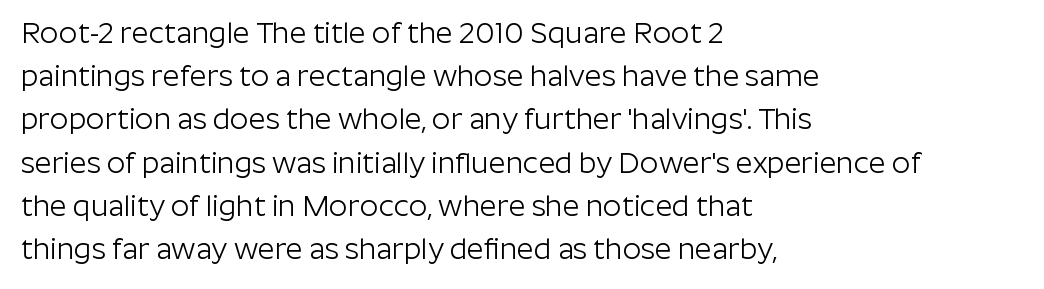
{"serif": "no", "italic": "no", "bold": "no", "weight": "light", "width": "normal", "stroke_contrast": "low", "x_height": "medium", "monospaced": "no", "underline": "no", "align": "left", "line_spacing": "normal", "line_spacing_ratio": 1.49, "letter_spacing": "normal", "letter_spacing_em": 0.0, "glyph_px": 29}
